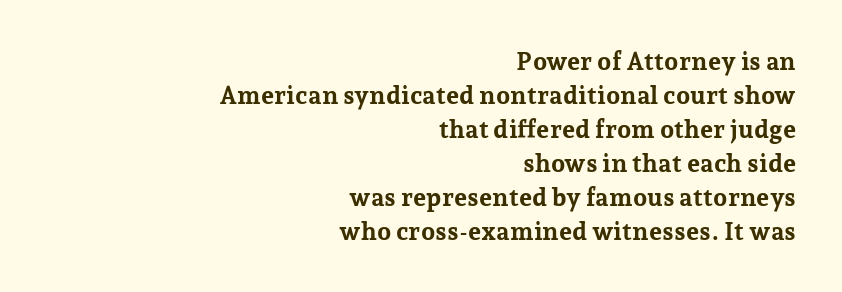
{"italic": "no", "bold": "yes", "underline": "no", "align": "right", "line_spacing": "normal", "line_spacing_ratio": 1.36, "letter_spacing": "normal", "letter_spacing_em": 0.0, "glyph_px": 25}
